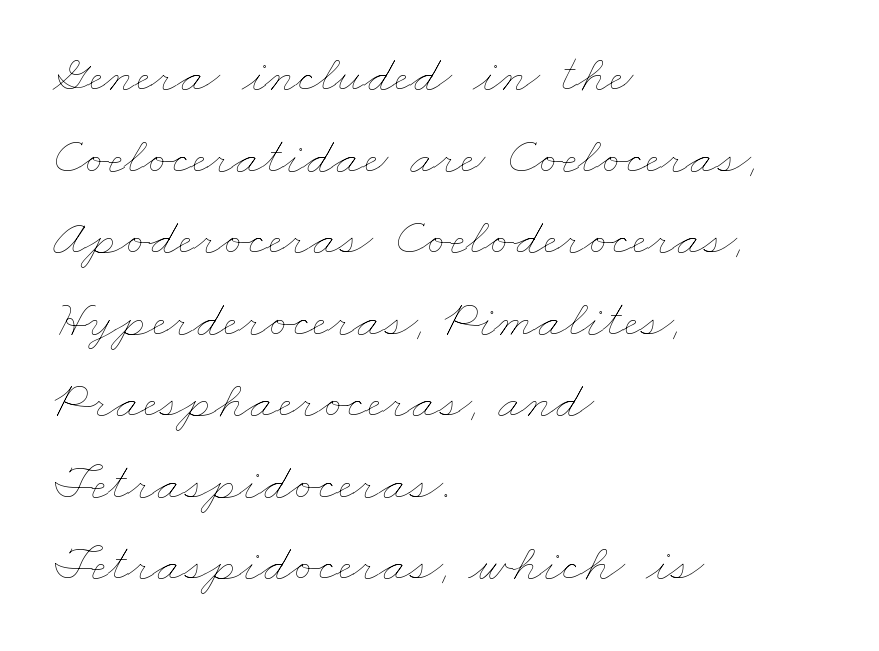
Q: Is the text bold? A: No.
Q: Is the text underlined? A: No.
Q: How is the paragraph aligned? A: Left-aligned.
Q: Is the spacing between letters normal or unusually wide? A: Normal.
Q: Is the spacing between lines tight, normal or loose? A: Normal.
Q: Width (condensed, normal, or wide)? A: Wide.
Q: Stroke contrast? A: Low.
Q: x-height? A: Small.
Q: Monospaced? A: No.
